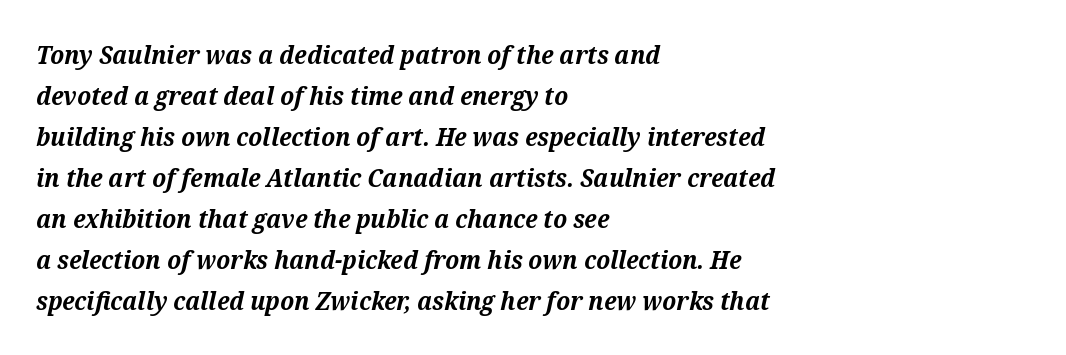
{"italic": "yes", "lean": "right", "slant_degrees": 12, "bold": "yes", "underline": "no", "align": "left", "line_spacing": "normal", "line_spacing_ratio": 1.58, "letter_spacing": "normal", "letter_spacing_em": 0.0, "glyph_px": 26}
